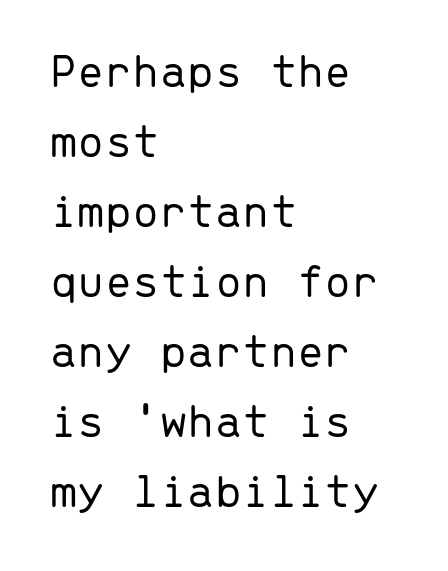
The image shows 49 px light sans-serif type, upright, monospaced; set left-aligned, normal line spacing (1.43x), normal letter spacing, not underlined; low stroke contrast and a medium x-height.
